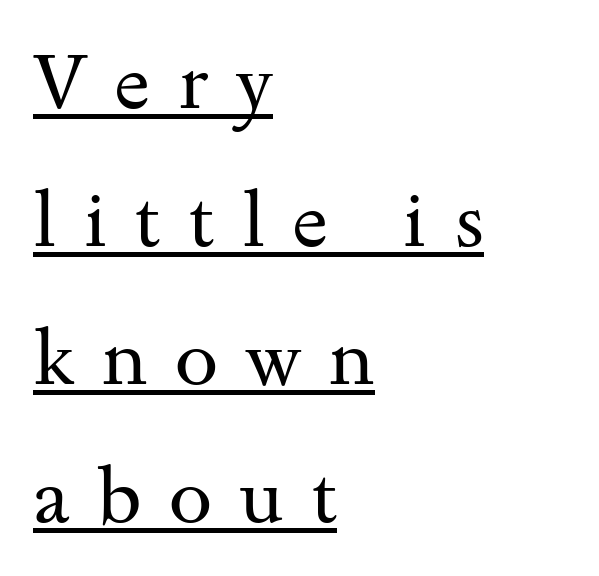
The image shows 78 px regular-weight, wide serif type, upright; set left-aligned, line spacing 1.77x, unusually wide letter spacing (+0.35 em), underlined; medium stroke contrast and a small x-height.
